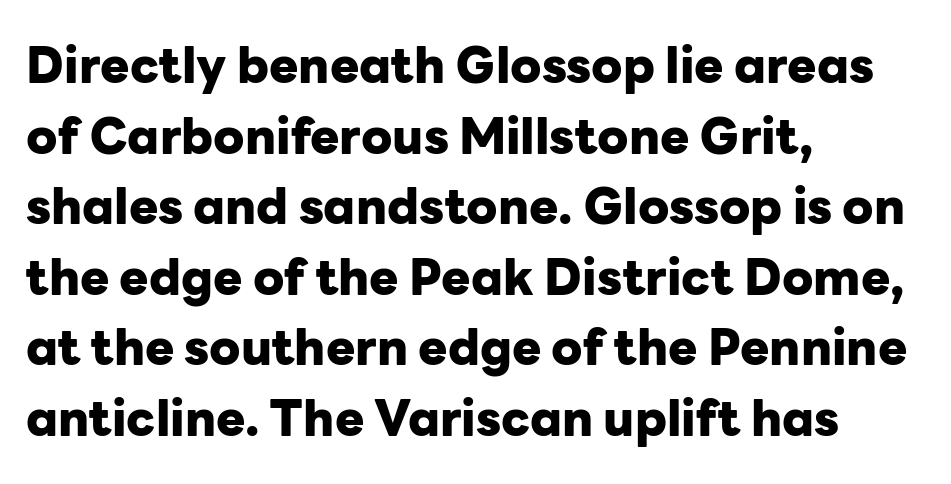
Q: Is the text bold? A: Yes.
Q: Is the text italic (slanted)? A: No, it is upright.
Q: Is the typeface a serif or a sans-serif typeface? A: Sans-serif.
Q: Is the text underlined? A: No.
Q: How is the paragraph aligned? A: Left-aligned.
Q: Is the spacing between letters normal or unusually wide? A: Normal.
Q: Is the spacing between lines tight, normal or loose? A: Normal.
Q: Width (condensed, normal, or wide)? A: Normal.
Q: Stroke contrast? A: Low.
Q: x-height? A: Medium.
Q: Monospaced? A: No.
